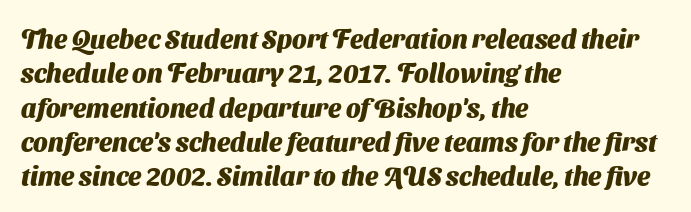
Q: Is the text bold? A: Yes.
Q: Is the text underlined? A: No.
Q: How is the paragraph aligned? A: Left-aligned.
Q: Is the spacing between letters normal or unusually wide? A: Normal.
Q: Is the spacing between lines tight, normal or loose? A: Normal.
